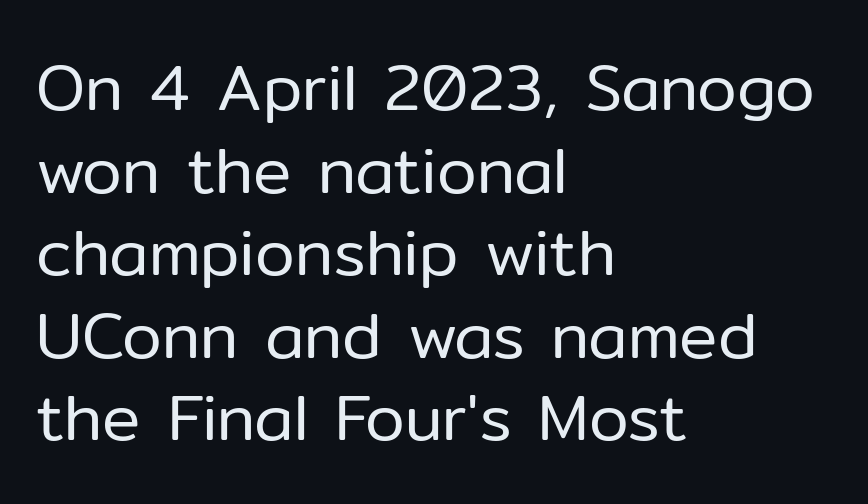
{"serif": "no", "italic": "no", "bold": "no", "weight": "regular", "width": "normal", "stroke_contrast": "low", "x_height": "medium", "monospaced": "no", "underline": "no", "align": "left", "line_spacing": "normal", "line_spacing_ratio": 1.29, "letter_spacing": "normal", "letter_spacing_em": 0.0, "glyph_px": 64}
